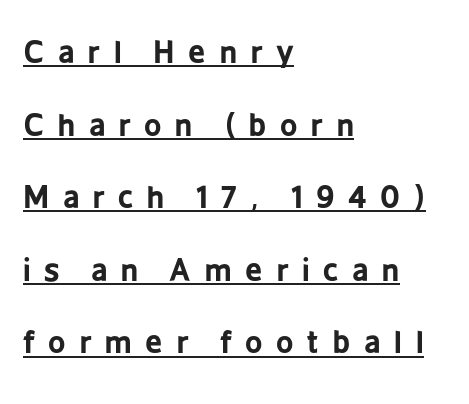
Italic: no, the glyphs are upright roman. Words appear elongated and porous because spacing is wide. A typesetter would call this leading open, well beyond the default. Beneath each row of characters lies a ruled line. These words are printed bold, with thick strokes throughout. The lines are quadded left.
